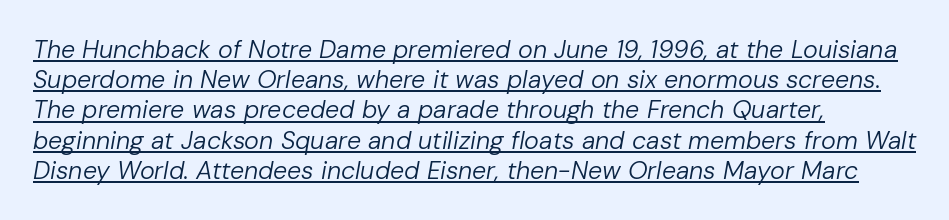
Alignment: flush left. No letter is thick-stroked: the sample isn't bold. Glance below the letters and you will spot a drawn line. Glyph-to-glyph distance matches everyday printed text.
